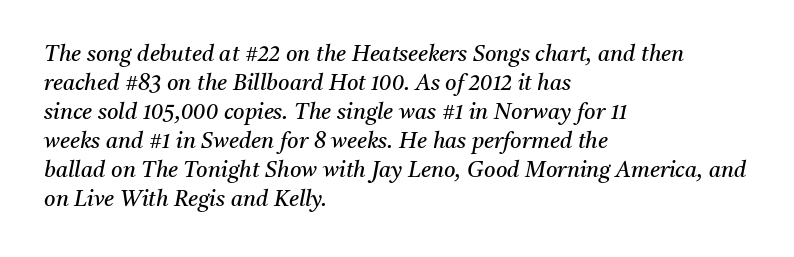
Here the glyphs are tracked normally, forming tight word shapes. The passage shown leans; its letterforms are oblique. Leftover space on each line is placed entirely after the last word. Does the leading feel generous? No, just average. The font is comparable to plain body text, perhaps lighter. Underline: absent.
